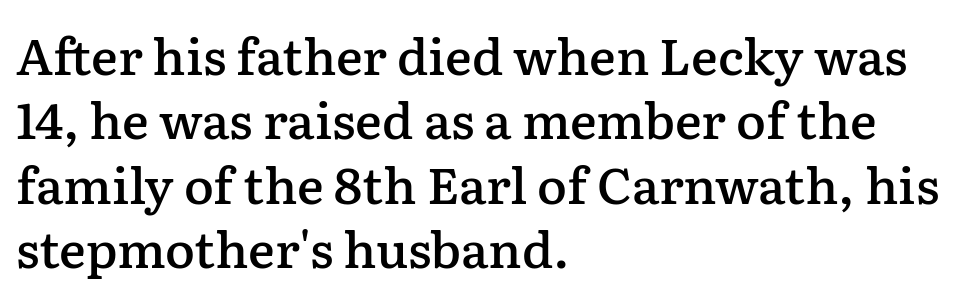
Q: Is the text bold? A: Semi-bold.
Q: Is the text italic (slanted)? A: No, it is upright.
Q: Is the typeface a serif or a sans-serif typeface? A: Serif.
Q: Is the text underlined? A: No.
Q: How is the paragraph aligned? A: Left-aligned.
Q: Is the spacing between letters normal or unusually wide? A: Normal.
Q: Is the spacing between lines tight, normal or loose? A: Normal.
Q: Width (condensed, normal, or wide)? A: Normal.
Q: Stroke contrast? A: Low.
Q: x-height? A: Medium.
Q: Monospaced? A: No.
